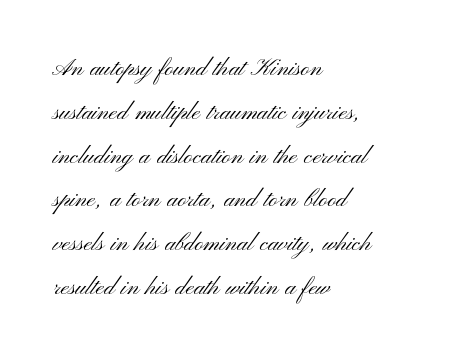
The image shows 30 px light, wide sans-serif type; set left-aligned, normal line spacing (1.46x), normal letter spacing, not underlined; medium stroke contrast and a small x-height.
